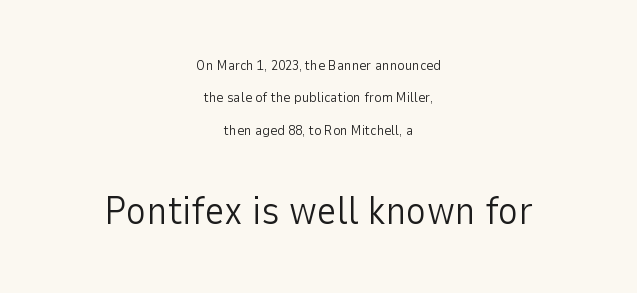
The image shows 39 px light sans-serif type, upright; set centered, loose line spacing (2.32x), normal letter spacing, not underlined; the second (bottom) block is 2.79x larger; low stroke contrast and a medium x-height.
